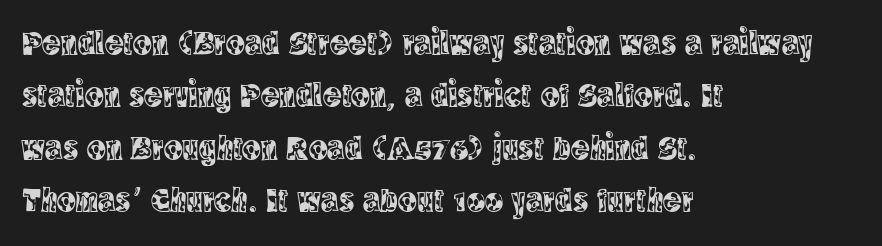
The specimen reads as upright at a glance. Tracking value appears to be zero — textbook default spacing. Type without underlining. Honestly, the row spacing looks completely unremarkable.
